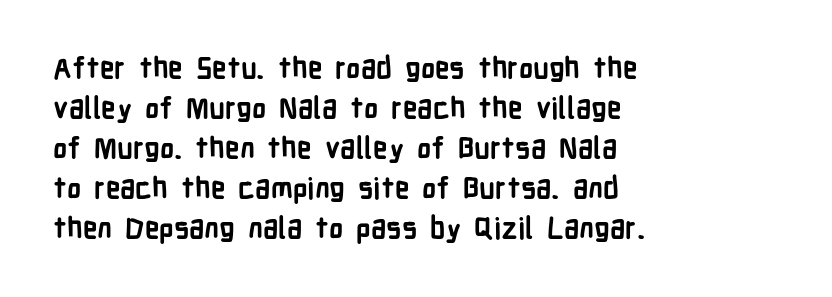
Q: Is the text bold? A: Yes.
Q: Is the text italic (slanted)? A: No, it is upright.
Q: Is the typeface a serif or a sans-serif typeface? A: Sans-serif.
Q: Is the text underlined? A: No.
Q: How is the paragraph aligned? A: Left-aligned.
Q: Is the spacing between letters normal or unusually wide? A: Normal.
Q: Is the spacing between lines tight, normal or loose? A: Normal.
Q: Width (condensed, normal, or wide)? A: Condensed.
Q: Stroke contrast? A: Low.
Q: x-height? A: Medium.
Q: Monospaced? A: No.
